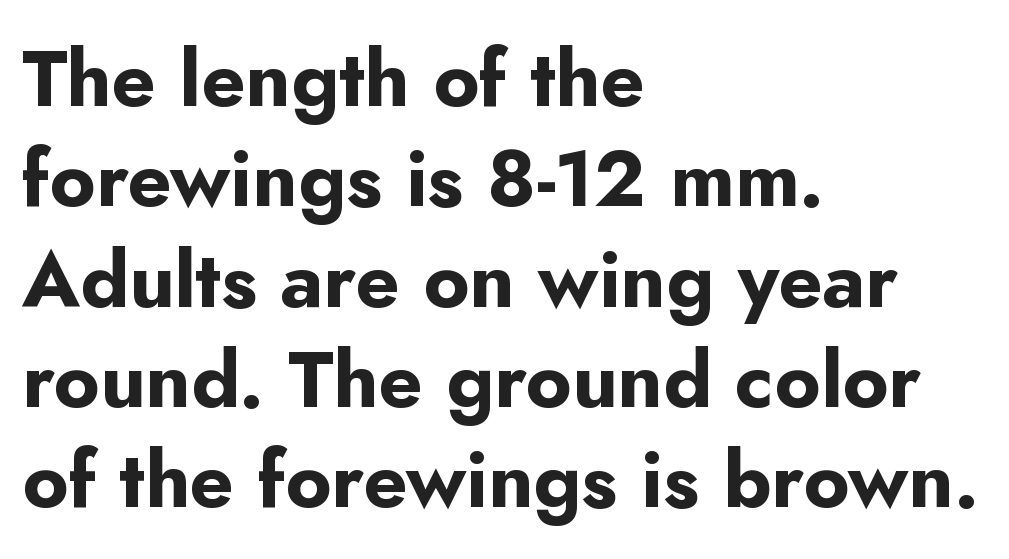
Q: Is the text bold? A: Yes.
Q: Is the text italic (slanted)? A: No, it is upright.
Q: Is the typeface a serif or a sans-serif typeface? A: Sans-serif.
Q: Is the text underlined? A: No.
Q: How is the paragraph aligned? A: Left-aligned.
Q: Is the spacing between letters normal or unusually wide? A: Normal.
Q: Is the spacing between lines tight, normal or loose? A: Normal.
Q: Width (condensed, normal, or wide)? A: Normal.
Q: Stroke contrast? A: Low.
Q: x-height? A: Small.
Q: Monospaced? A: No.
